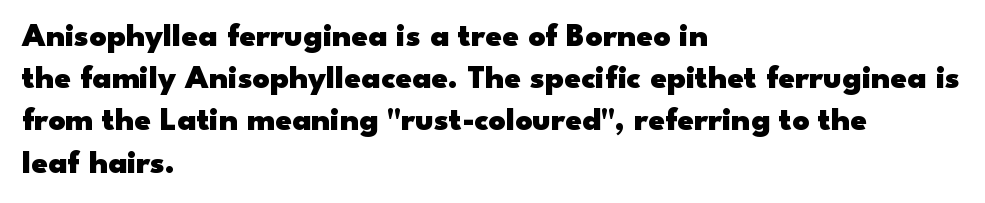
{"serif": "no", "italic": "no", "bold": "yes", "weight": "heavy", "width": "wide", "stroke_contrast": "low", "x_height": "small", "monospaced": "no", "underline": "no", "align": "left", "line_spacing": "normal", "line_spacing_ratio": 1.28, "letter_spacing": "normal", "letter_spacing_em": 0.0, "glyph_px": 33}
